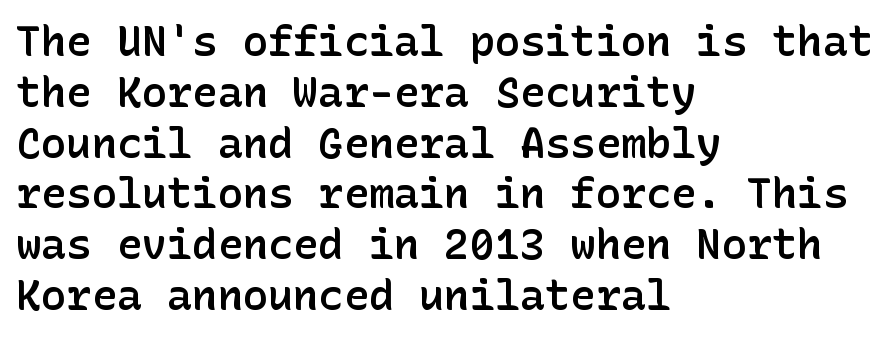
{"serif": "no", "italic": "no", "bold": "semi", "weight": "semibold", "width": "normal", "stroke_contrast": "low", "x_height": "medium", "underline": "no", "align": "left", "line_spacing_ratio": 1.21, "letter_spacing": "normal", "letter_spacing_em": 0.0, "glyph_px": 42}
